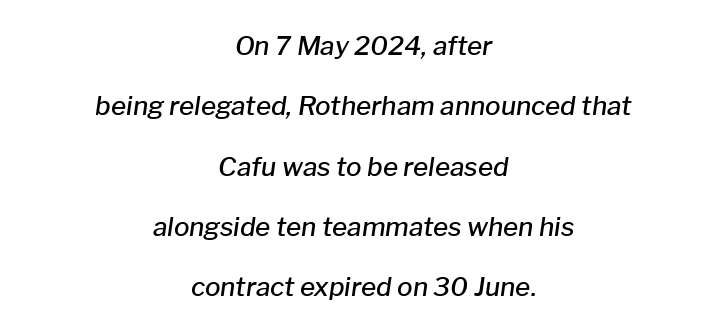
This sample trades compactness for vertical openness between lines. These lines stack symmetrically, like a column narrowing and widening about its center. Tall strokes in this sample are angled rather than plumb. Does the weight exceed regular? Yes, but only to semibold. The foot of each line stays bare and open. Compared with typical body copy, the letter spacing here is the same.
